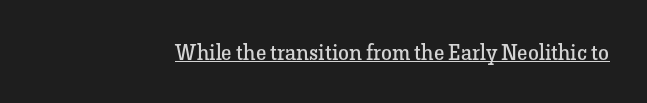
Q: Is the text bold? A: No.
Q: Is the text italic (slanted)? A: No, it is upright.
Q: Is the text underlined? A: Yes.
Q: Is the spacing between letters normal or unusually wide? A: Normal.
